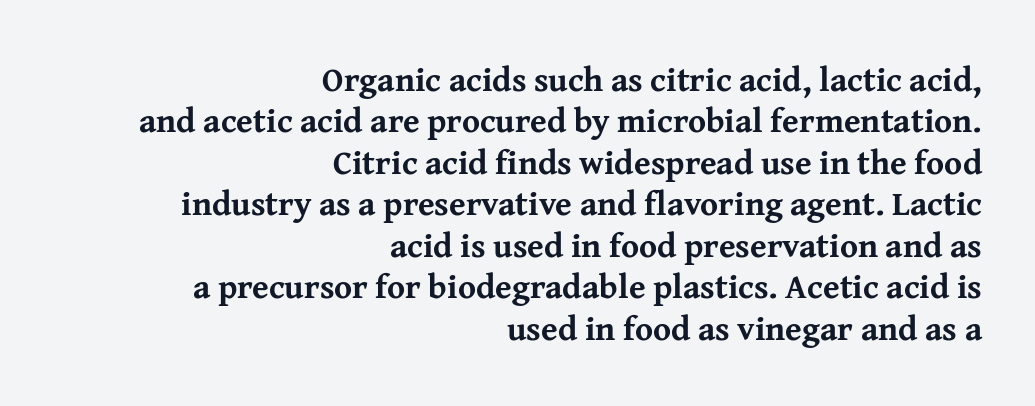
Q: Is the text bold? A: Yes.
Q: Is the text italic (slanted)? A: No, it is upright.
Q: Is the typeface a serif or a sans-serif typeface? A: Serif.
Q: Is the text underlined? A: No.
Q: How is the paragraph aligned? A: Right-aligned.
Q: Is the spacing between letters normal or unusually wide? A: Normal.
Q: Width (condensed, normal, or wide)? A: Normal.
Q: Stroke contrast? A: Medium.
Q: x-height? A: Medium.
Q: Monospaced? A: No.
